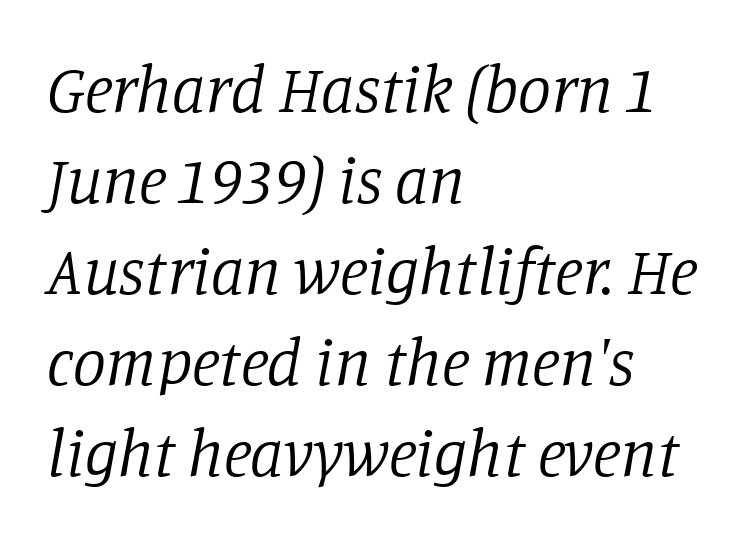
The foot of each line stays bare and open. Notice how the passage keeps a crisp vertical edge on the left only. In terms of letterform style, serifs are clearly present. Character widths vary here, with narrow letters taking less room than wide ones. Regular leading.
